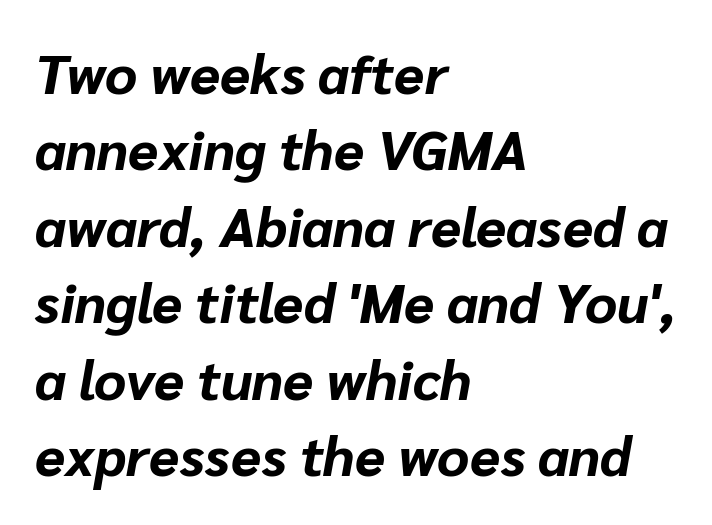
The image shows 55 px bold type, italic (leaning right); set left-aligned, normal line spacing (1.39x), normal letter spacing, not underlined; low stroke contrast and a medium x-height.
